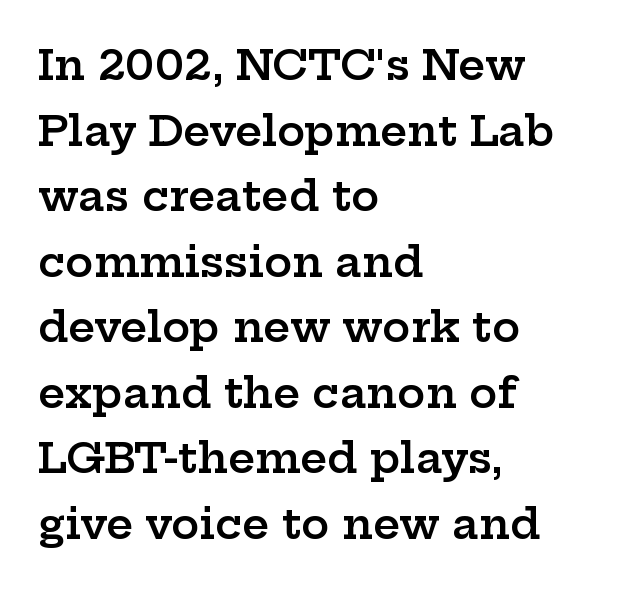
The image shows 42 px semibold, wide serif type, upright; set left-aligned, normal line spacing (1.56x), normal letter spacing, not underlined; low stroke contrast and a medium x-height.
